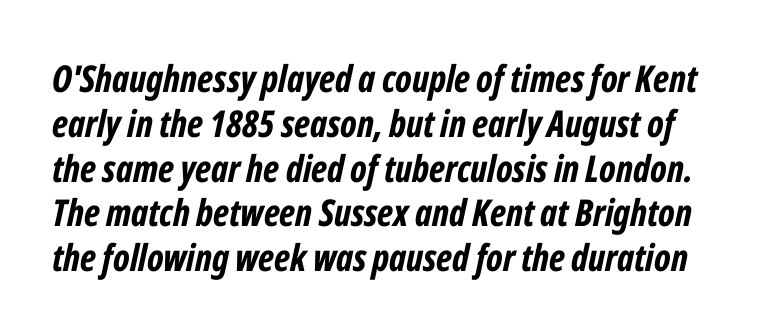
The image shows 37 px bold, condensed type, italic (leaning right); set line spacing 1.21x, normal letter spacing, not underlined; low stroke contrast and a medium x-height.
